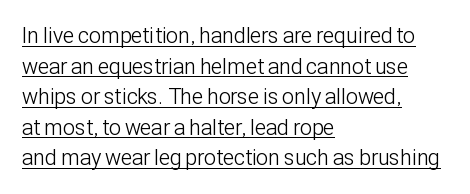
The image shows 22 px text type, upright; set left-aligned, normal line spacing (1.39x), normal letter spacing, underlined.
